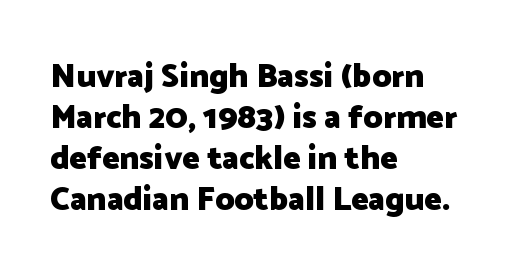
Q: Is the text bold? A: Yes.
Q: Is the text italic (slanted)? A: No, it is upright.
Q: Is the typeface a serif or a sans-serif typeface? A: Sans-serif.
Q: Is the text underlined? A: No.
Q: How is the paragraph aligned? A: Left-aligned.
Q: Is the spacing between letters normal or unusually wide? A: Normal.
Q: Width (condensed, normal, or wide)? A: Normal.
Q: Stroke contrast? A: Low.
Q: x-height? A: Medium.
Q: Monospaced? A: No.
